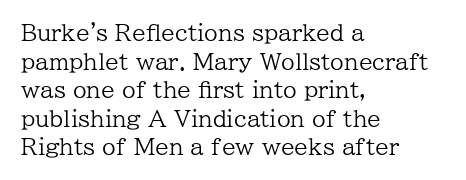
Check the space under the baseline: it is left empty. Characters follow at the spacing the type designer built in. These glyphs show unthickened strokes, regular width or finer. This is the regular roman posture of the typeface. A typesetter would call this leading conventional body-copy spacing. The compositor pushed each line to the left boundary.
